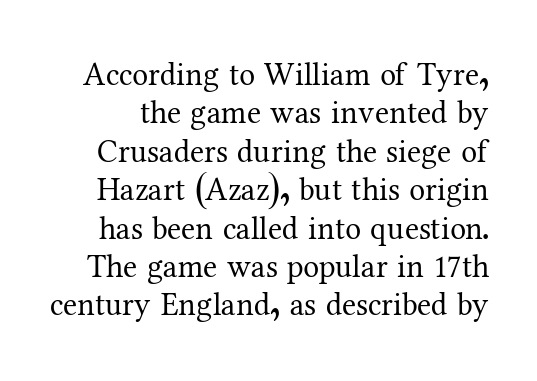
{"serif": "yes", "italic": "no", "bold": "no", "weight": "regular", "width": "normal", "stroke_contrast": "medium", "x_height": "medium", "monospaced": "no", "underline": "no", "line_spacing_ratio": 1.2, "letter_spacing": "normal", "letter_spacing_em": 0.0, "glyph_px": 32}
